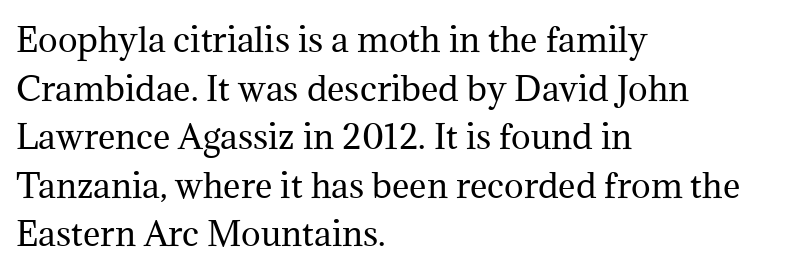
{"serif": "yes", "italic": "no", "bold": "no", "weight": "regular", "width": "normal", "stroke_contrast": "medium", "x_height": "medium", "monospaced": "no", "underline": "no", "align": "left", "line_spacing": "normal", "line_spacing_ratio": 1.47, "letter_spacing": "normal", "letter_spacing_em": 0.0, "glyph_px": 33}
